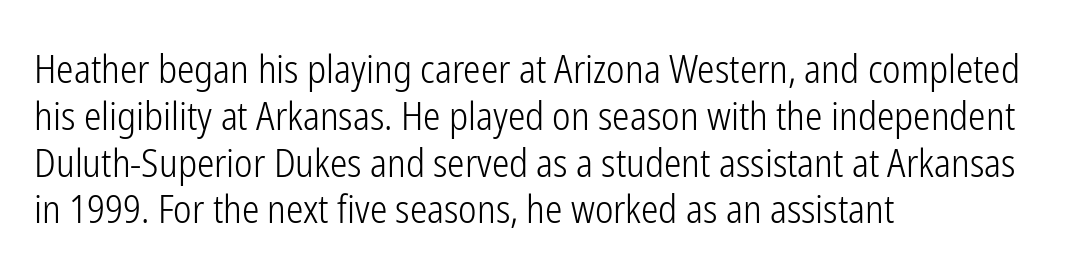
The image shows 39 px light, condensed sans-serif type, upright; set left-aligned, line spacing 1.2x, normal letter spacing, not underlined; low stroke contrast and a medium x-height.
